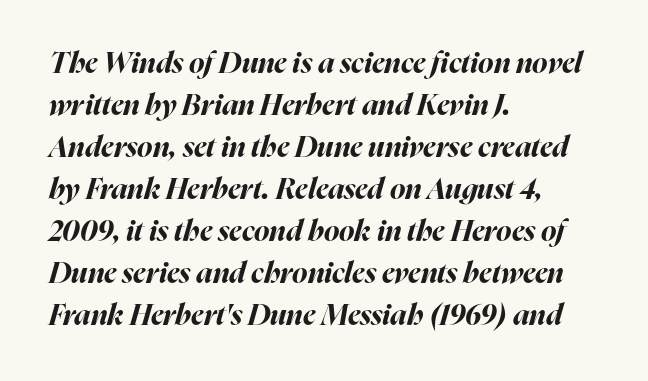
The image shows 29 px bold type, italic (leaning right); set left-aligned, normal line spacing (1.45x), normal letter spacing, not underlined; high stroke contrast and a medium x-height.
